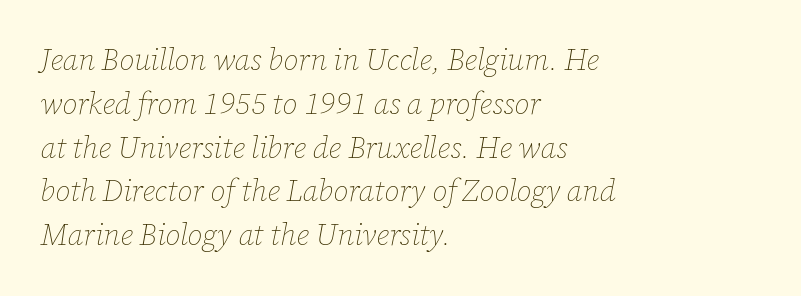
The image shows 30 px thin type, italic (leaning right); set left-aligned, normal line spacing (1.46x), normal letter spacing, not underlined; low stroke contrast and a medium x-height.
